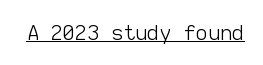
Q: Is the text bold? A: No.
Q: Is the text italic (slanted)? A: No, it is upright.
Q: Is the text underlined? A: Yes.
Q: Is the spacing between letters normal or unusually wide? A: Normal.
